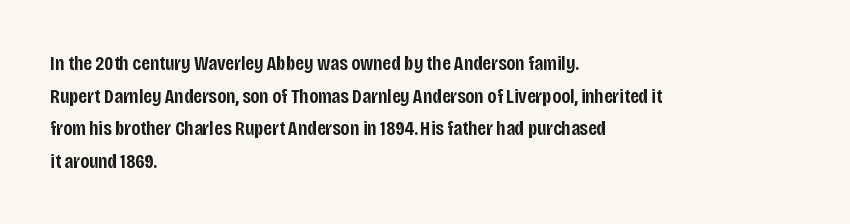
Q: Is the text bold? A: Semi-bold.
Q: Is the text italic (slanted)? A: No, it is upright.
Q: Is the text underlined? A: No.
Q: How is the paragraph aligned? A: Left-aligned.
Q: Is the spacing between letters normal or unusually wide? A: Normal.
Q: Is the spacing between lines tight, normal or loose? A: Normal.
